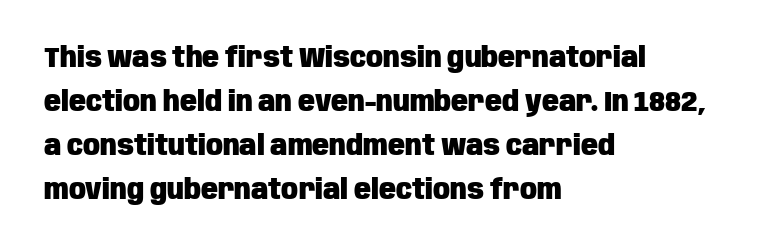
The image shows 28 px heavy, condensed sans-serif type, upright; set left-aligned, normal line spacing (1.57x), normal letter spacing, not underlined; low stroke contrast and a large x-height.
